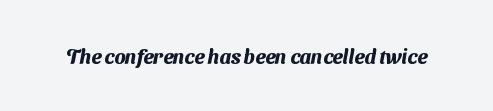
Standard letterfit; no display-style spreading of the glyphs. Plenty of ink on the page — the face is bold. The string is rendered with underlining switched off.
